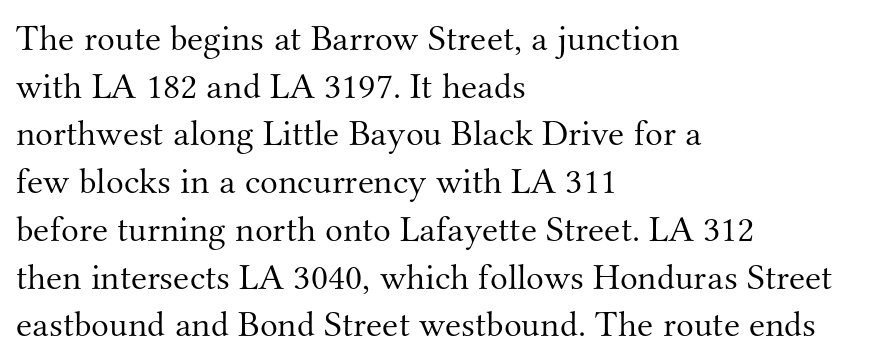
Q: Is the text bold? A: No.
Q: Is the text italic (slanted)? A: No, it is upright.
Q: Is the typeface a serif or a sans-serif typeface? A: Serif.
Q: Is the text underlined? A: No.
Q: How is the paragraph aligned? A: Left-aligned.
Q: Is the spacing between letters normal or unusually wide? A: Normal.
Q: Is the spacing between lines tight, normal or loose? A: Normal.
Q: Width (condensed, normal, or wide)? A: Normal.
Q: Stroke contrast? A: Medium.
Q: x-height? A: Small.
Q: Monospaced? A: No.
